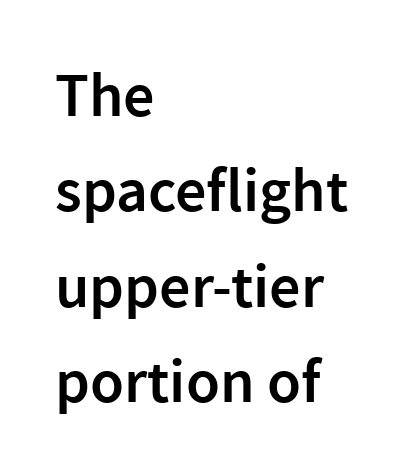
Is there much room between lines? A standard amount, neither cramped nor airy. Underlining? Definitely not there. In terms of letterform style, serifs are entirely absent. Letter spacing: default. Upright lettering throughout.
